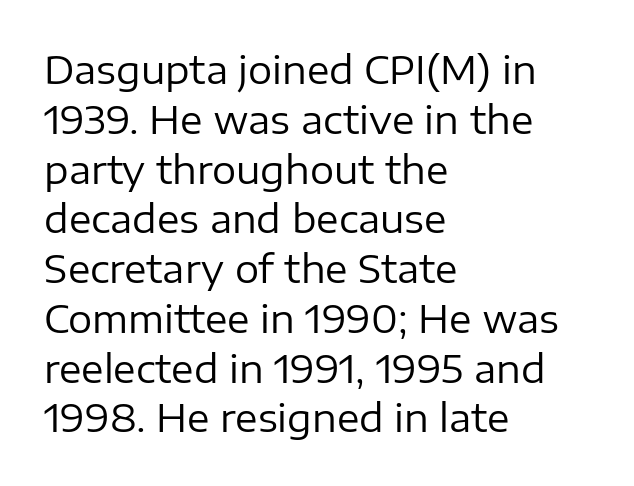
Anything drawn beneath the words? Only blank space. The letters look calm and open, with moderate or lighter stems. The face used here is proportionally spaced, like ordinary book or web type. Successive baselines arrive at the customary interval. The passage shown is typeset with a sans-serif family.
